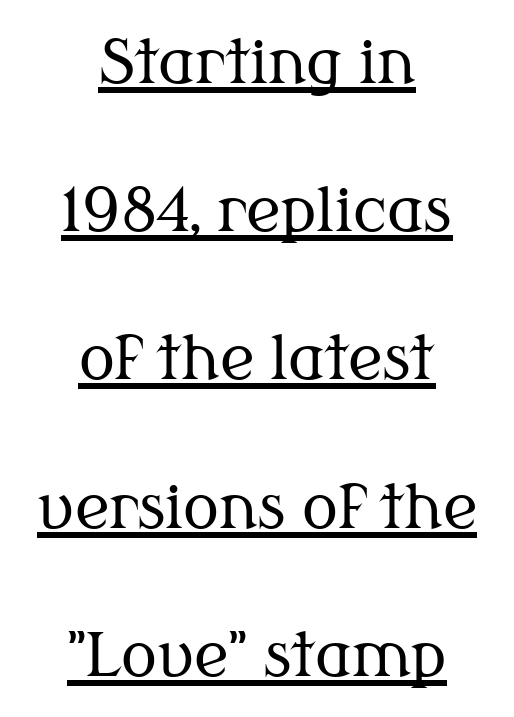
If you folded the block vertically in half, each line would mirror itself in length. The cut favours lightness, reaching ordinary text weight at its darkest. The face used here is seriffed, in the tradition of book romans. Nothing unusual about the tracking: characters are spaced as the font intends.
